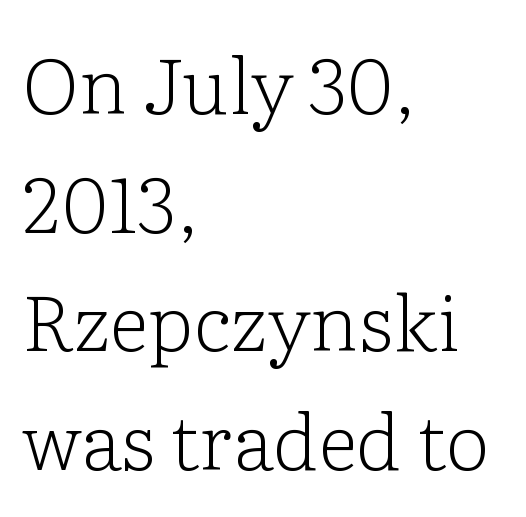
{"serif": "yes", "italic": "no", "bold": "no", "weight": "light", "width": "normal", "stroke_contrast": "low", "x_height": "medium", "monospaced": "no", "underline": "no", "align": "left", "line_spacing": "normal", "line_spacing_ratio": 1.52, "letter_spacing": "normal", "letter_spacing_em": 0.0, "glyph_px": 78}
